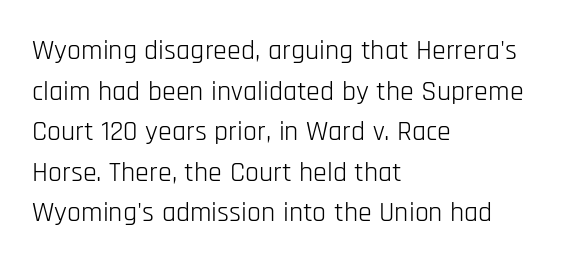
{"serif": "no", "italic": "no", "bold": "no", "weight": "light", "width": "condensed", "stroke_contrast": "low", "x_height": "large", "monospaced": "no", "underline": "no", "align": "left", "line_spacing": "normal", "line_spacing_ratio": 1.45, "letter_spacing": "normal", "letter_spacing_em": 0.0, "glyph_px": 28}
